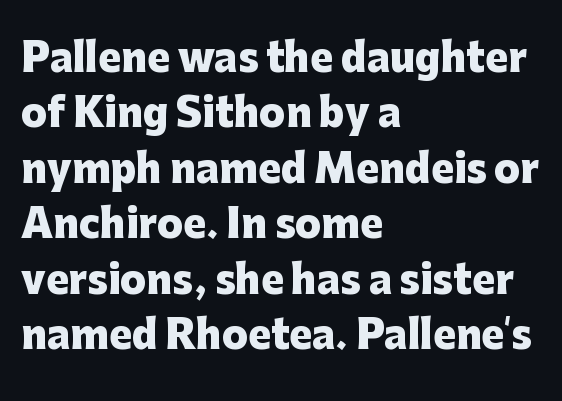
The image shows 38 px heavy sans-serif type, upright; set left-aligned, normal line spacing (1.46x), normal letter spacing, not underlined; low stroke contrast and a medium x-height.
